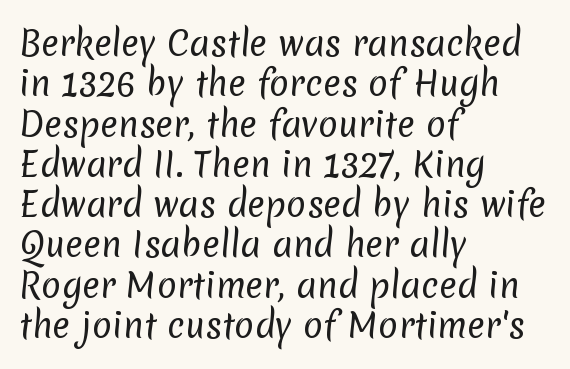
Is this a fixed-width face? No — the glyphs have proportional, varying widths. The passage shown is not underscored anywhere. Honestly, the letter spacing is just normal — you wouldn't notice it. The font is comparable to plain body text, perhaps lighter. If you drew a ruler down the left edge, every line would touch it.
